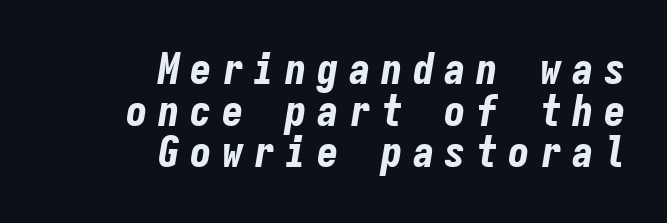
Q: Is the text bold? A: Yes.
Q: Is the text italic (slanted)? A: Yes, it leans right by about 9 degrees.
Q: Is the text underlined? A: No.
Q: How is the paragraph aligned? A: Right-aligned.
Q: Is the spacing between letters normal or unusually wide? A: Unusually wide.
Q: Is the spacing between lines tight, normal or loose? A: Tight.
Q: Width (condensed, normal, or wide)? A: Condensed.
Q: Stroke contrast? A: Low.
Q: x-height? A: Medium.
Q: Monospaced? A: Yes.
